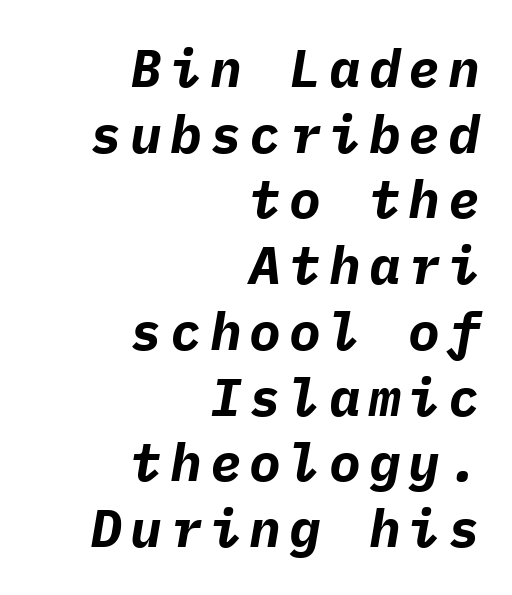
Q: Is the text bold? A: Yes.
Q: Is the text italic (slanted)? A: Yes, it leans right by about 9 degrees.
Q: Is the text underlined? A: No.
Q: How is the paragraph aligned? A: Right-aligned.
Q: Width (condensed, normal, or wide)? A: Normal.
Q: Stroke contrast? A: Low.
Q: x-height? A: Medium.
Q: Monospaced? A: Yes.
